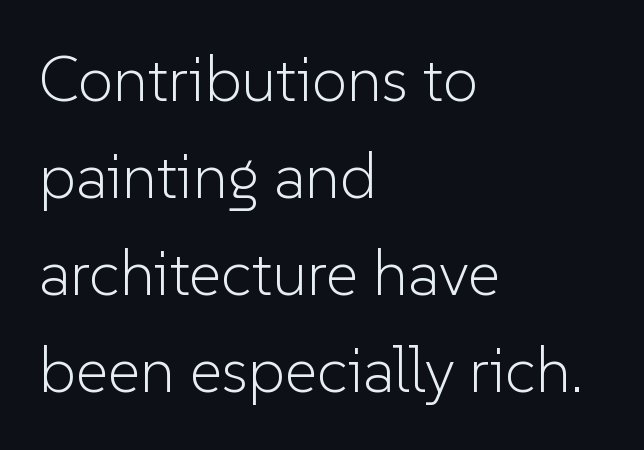
Q: Is the text bold? A: No.
Q: Is the text italic (slanted)? A: No, it is upright.
Q: Is the typeface a serif or a sans-serif typeface? A: Sans-serif.
Q: Is the text underlined? A: No.
Q: How is the paragraph aligned? A: Left-aligned.
Q: Is the spacing between letters normal or unusually wide? A: Normal.
Q: Is the spacing between lines tight, normal or loose? A: Normal.
Q: Width (condensed, normal, or wide)? A: Normal.
Q: Stroke contrast? A: Low.
Q: x-height? A: Medium.
Q: Monospaced? A: No.
